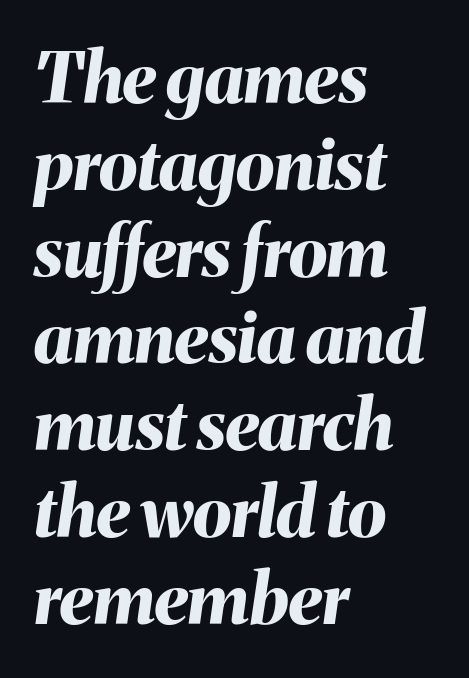
{"italic": "yes", "lean": "right", "slant_degrees": 8, "bold": "yes", "weight": "bold", "width": "normal", "stroke_contrast": "medium", "x_height": "medium", "monospaced": "no", "underline": "no", "align": "left", "line_spacing_ratio": 1.24, "letter_spacing": "normal", "letter_spacing_em": 0.0, "glyph_px": 70}
